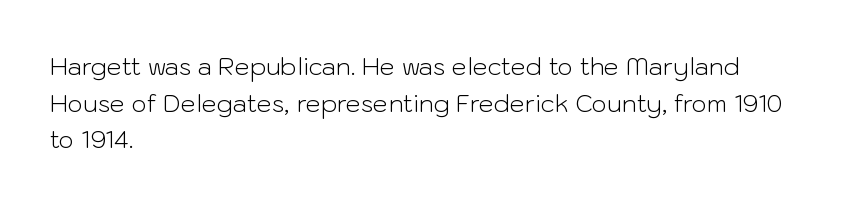
The image shows 24 px text type, upright; set left-aligned, normal line spacing (1.53x), normal letter spacing, not underlined.
